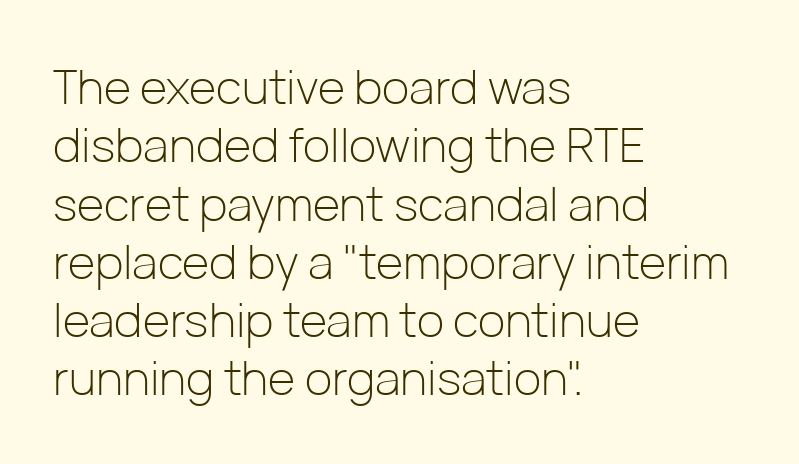
{"serif": "no", "italic": "no", "bold": "no", "weight": "light", "width": "normal", "stroke_contrast": "low", "x_height": "medium", "monospaced": "no", "underline": "no", "align": "left", "line_spacing_ratio": 1.24, "letter_spacing": "normal", "letter_spacing_em": 0.0, "glyph_px": 47}
